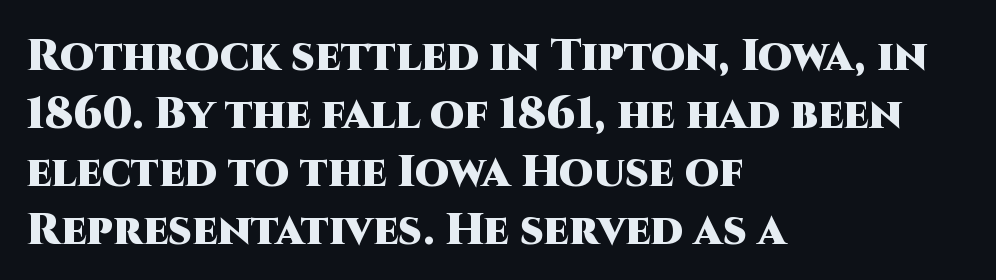
Each new line begins a customary step beneath the previous one. The letters sit at their default tracking, neither squeezed nor spread. The letters stand straight up with perfectly vertical stems. Note the varied advance widths — an 'i' is clearly narrower than an 'm'. Type style note: lacks serifs. Its strokes are broad and dark, the hallmark of bold type.
